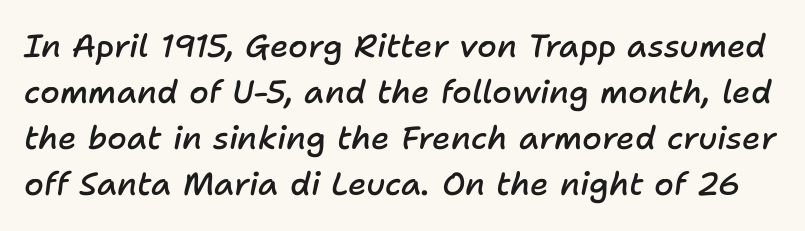
{"italic": "yes", "lean": "right", "slant_degrees": 11, "bold": "semi", "weight": "semibold", "width": "normal", "stroke_contrast": "low", "x_height": "medium", "monospaced": "no", "underline": "no", "line_spacing": "normal", "line_spacing_ratio": 1.44, "letter_spacing": "normal", "letter_spacing_em": 0.0, "glyph_px": 32}
